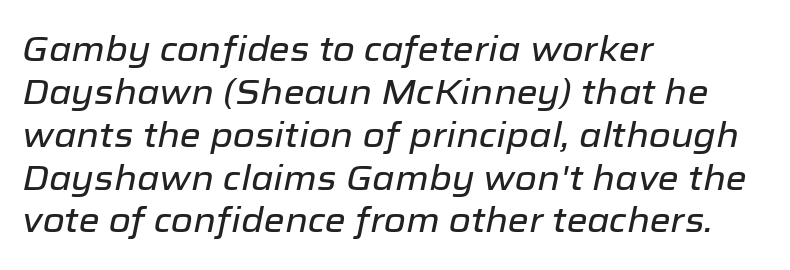
The image shows 34 px text type, italic (leaning right); set left-aligned, normal line spacing (1.26x), normal letter spacing, not underlined; low stroke contrast and a medium x-height.
